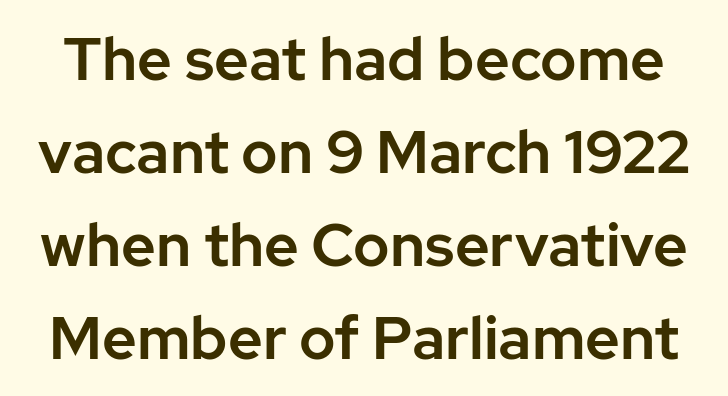
The image shows 60 px sans-serif type, upright; set normal line spacing (1.55x), normal letter spacing, not underlined; low stroke contrast and a medium x-height.
